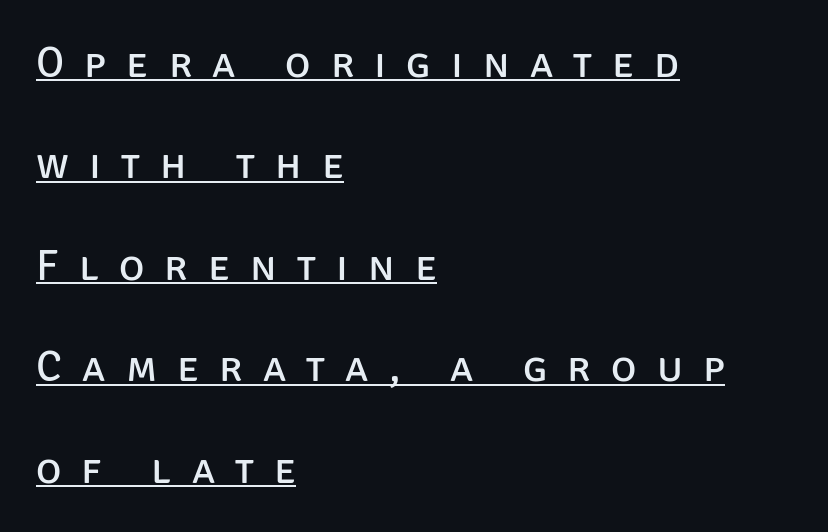
{"serif": "no", "italic": "no", "bold": "no", "weight": "regular", "width": "normal", "stroke_contrast": "low", "x_height": "large", "monospaced": "no", "underline": "yes", "align": "left", "line_spacing": "loose", "line_spacing_ratio": 2.36, "letter_spacing": "wide", "letter_spacing_em": 0.47, "glyph_px": 43}
